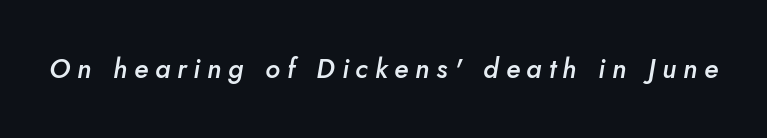
Emphasis-style slanted type is in use. Decoration check: the copy has no underline. Short note: letters widely spaced. Does the weight exceed regular? Yes, but only to semibold.
